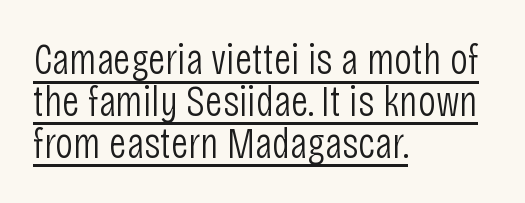
Q: Is the text bold? A: No.
Q: Is the text italic (slanted)? A: No, it is upright.
Q: Is the typeface a serif or a sans-serif typeface? A: Sans-serif.
Q: Is the text underlined? A: Yes.
Q: How is the paragraph aligned? A: Left-aligned.
Q: Is the spacing between letters normal or unusually wide? A: Normal.
Q: Is the spacing between lines tight, normal or loose? A: Tight.
Q: Width (condensed, normal, or wide)? A: Condensed.
Q: Stroke contrast? A: Low.
Q: x-height? A: Large.
Q: Monospaced? A: No.
